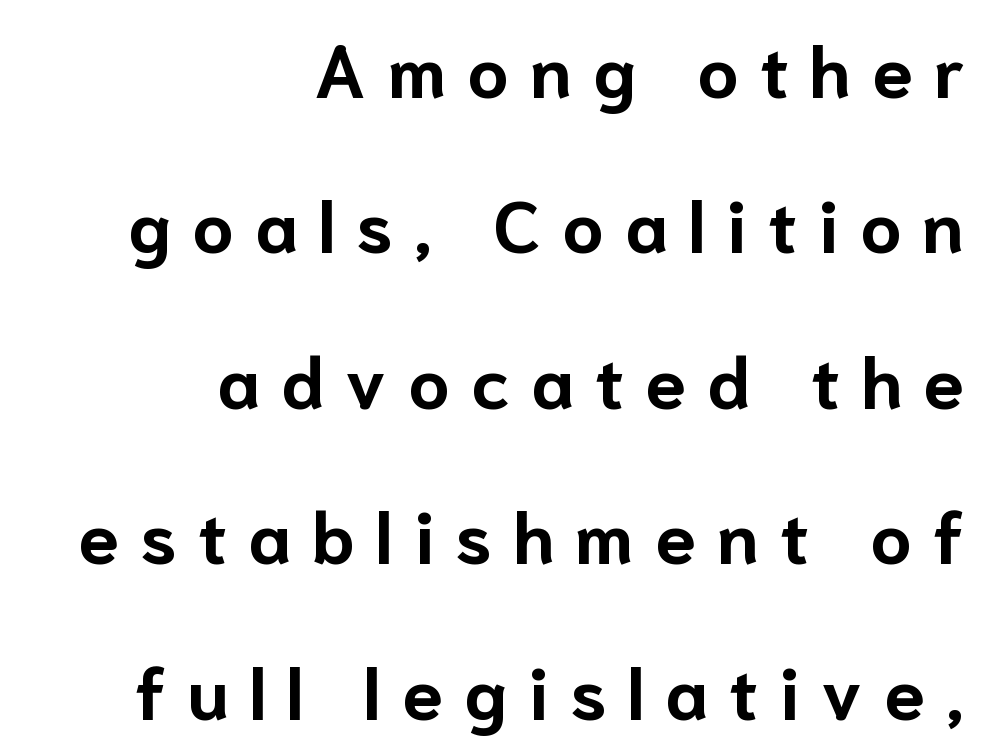
Q: Is the text bold? A: Yes.
Q: Is the text italic (slanted)? A: No, it is upright.
Q: Is the typeface a serif or a sans-serif typeface? A: Sans-serif.
Q: Is the text underlined? A: No.
Q: How is the paragraph aligned? A: Right-aligned.
Q: Is the spacing between letters normal or unusually wide? A: Unusually wide.
Q: Is the spacing between lines tight, normal or loose? A: Loose.
Q: Width (condensed, normal, or wide)? A: Normal.
Q: Stroke contrast? A: Low.
Q: x-height? A: Medium.
Q: Monospaced? A: No.
